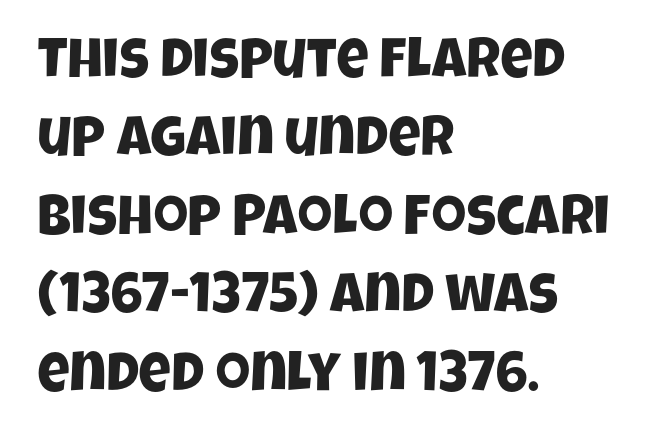
The image shows 56 px condensed sans-serif type; set left-aligned, normal line spacing (1.4x), normal letter spacing, not underlined; low stroke contrast and a large x-height.
